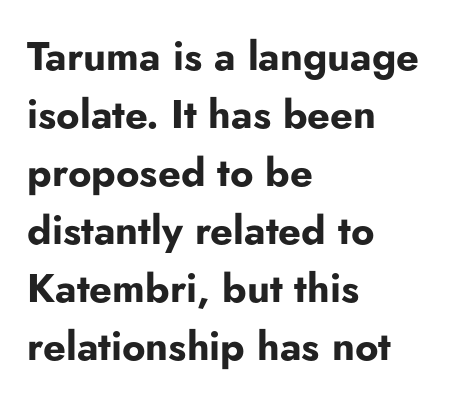
The image shows 40 px bold sans-serif type, upright; set left-aligned, normal line spacing (1.45x), normal letter spacing, not underlined; low stroke contrast and a small x-height.
